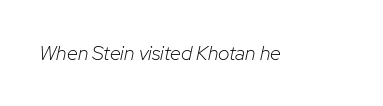
The image shows 20 px text type, italic (leaning right); set normal letter spacing, not underlined.
